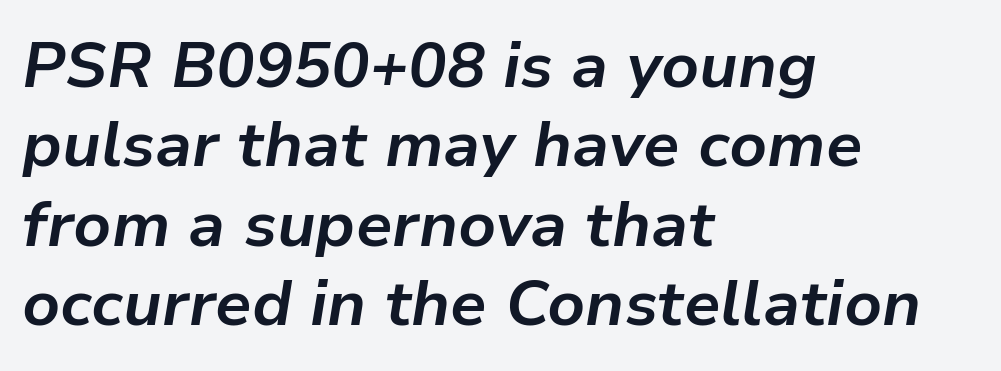
{"italic": "yes", "lean": "right", "slant_degrees": 9, "bold": "yes", "weight": "bold", "width": "normal", "stroke_contrast": "low", "x_height": "medium", "monospaced": "no", "underline": "no", "align": "left", "line_spacing_ratio": 1.24, "letter_spacing": "normal", "letter_spacing_em": 0.0, "glyph_px": 64}
